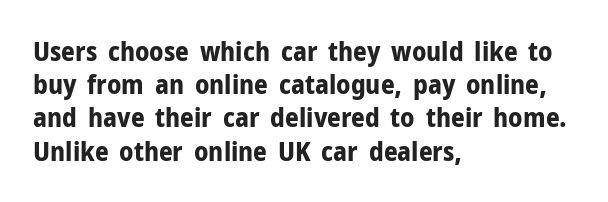
The image shows 27 px bold type, upright; set left-aligned, line spacing 1.23x, normal letter spacing, not underlined.
